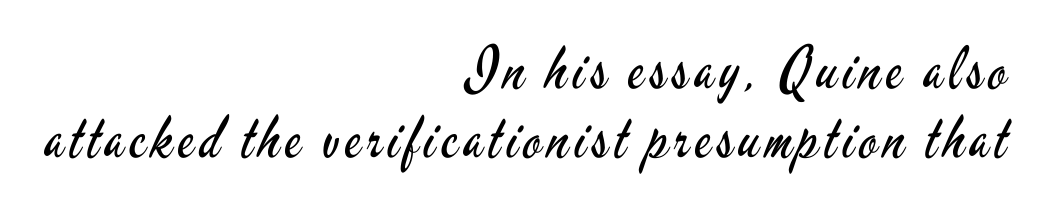
Right-aligned paragraph, ragged on the left. Note: no serifs on the glyphs. Varying glyph widths throughout — classic text-font behaviour. No heavy texture on the line: the type isn't bold. Honestly, there is no underline to notice here at all.
